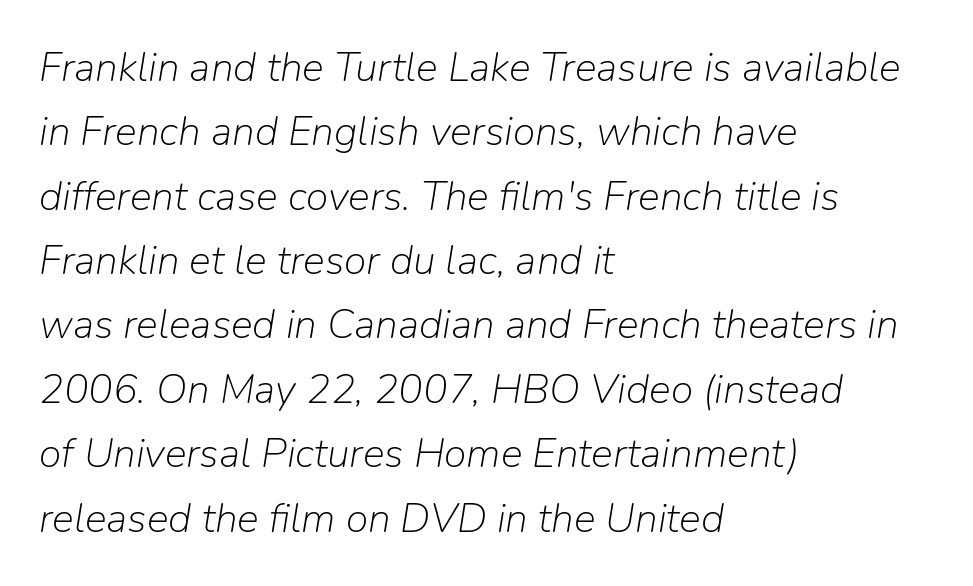
The image shows 41 px light type, italic (leaning right); set left-aligned, normal line spacing (1.57x), normal letter spacing, not underlined; low stroke contrast and a medium x-height.
